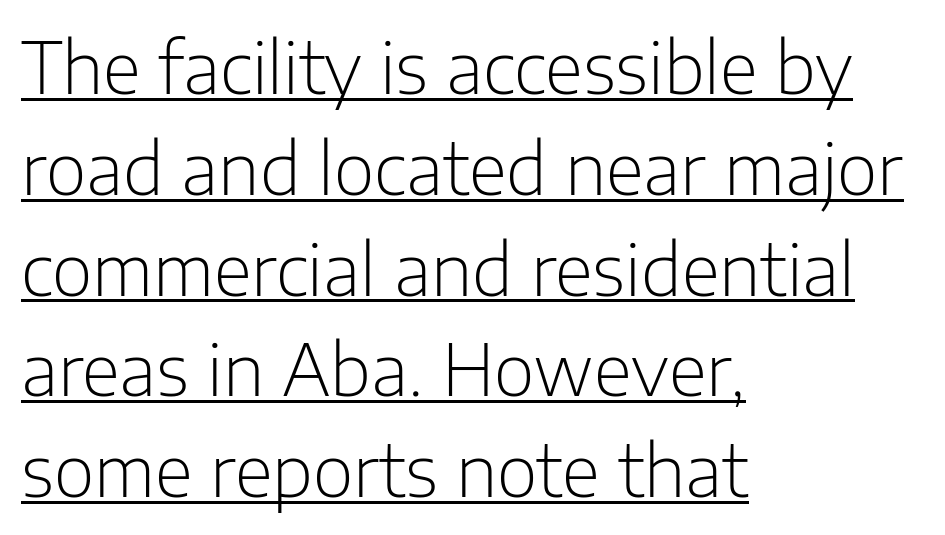
{"serif": "no", "italic": "no", "bold": "no", "weight": "light", "width": "normal", "stroke_contrast": "low", "x_height": "medium", "monospaced": "no", "underline": "yes", "align": "left", "line_spacing": "normal", "line_spacing_ratio": 1.44, "letter_spacing": "normal", "letter_spacing_em": 0.0, "glyph_px": 70}
